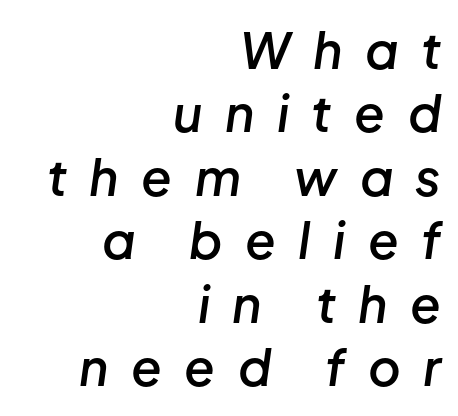
The image shows 50 px semibold type, italic (leaning right); set right-aligned, normal line spacing (1.27x), unusually wide letter spacing (+0.45 em), not underlined; low stroke contrast and a medium x-height.
